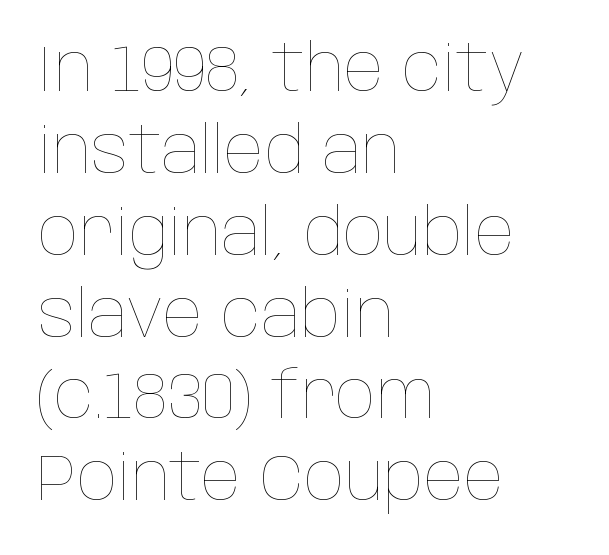
Q: Is the text bold? A: No.
Q: Is the text italic (slanted)? A: No, it is upright.
Q: Is the text underlined? A: No.
Q: How is the paragraph aligned? A: Left-aligned.
Q: Is the spacing between letters normal or unusually wide? A: Normal.
Q: Width (condensed, normal, or wide)? A: Condensed.
Q: Stroke contrast? A: Low.
Q: x-height? A: Large.
Q: Monospaced? A: No.
